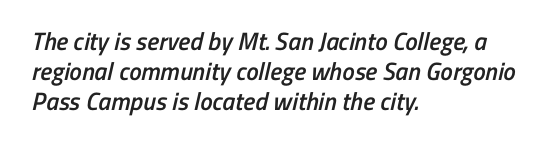
The image shows 25 px text type; set left-aligned, line spacing 1.21x, normal letter spacing, not underlined.
